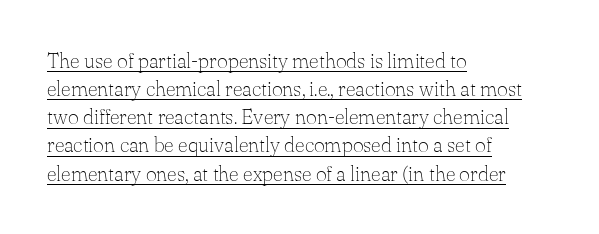
{"italic": "no", "bold": "no", "underline": "yes", "align": "left", "line_spacing": "normal", "line_spacing_ratio": 1.34, "letter_spacing": "normal", "letter_spacing_em": 0.0, "glyph_px": 21}
